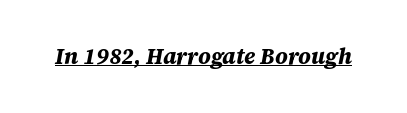
The image shows 22 px bold type, italic (leaning right); set normal letter spacing, underlined.
